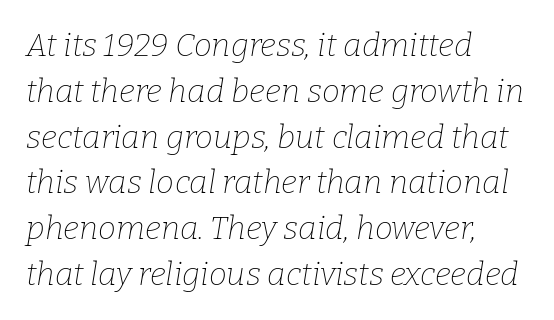
The image shows 32 px thin serif type, italic (leaning right); set left-aligned, normal line spacing (1.43x), normal letter spacing, not underlined; low stroke contrast and a medium x-height.
